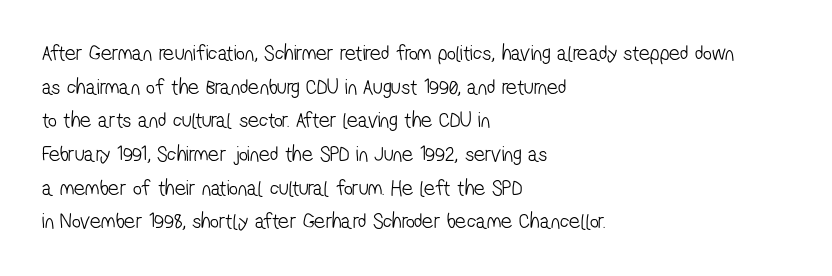
The image shows 22 px text type; set left-aligned, normal line spacing (1.53x), normal letter spacing, not underlined.
